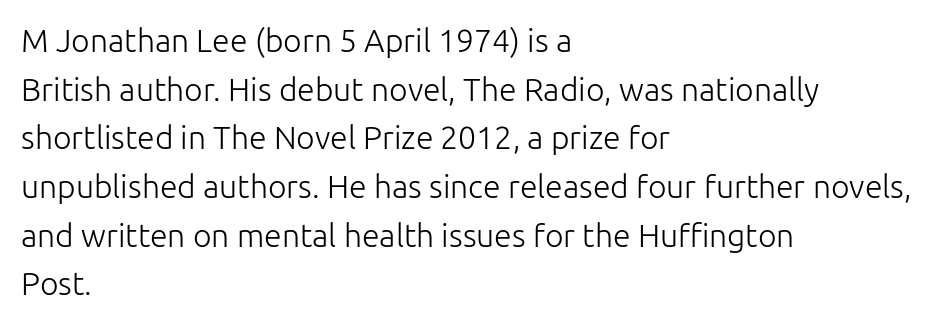
{"serif": "no", "italic": "no", "bold": "no", "weight": "light", "width": "normal", "stroke_contrast": "low", "x_height": "medium", "monospaced": "no", "underline": "no", "align": "left", "line_spacing": "normal", "line_spacing_ratio": 1.52, "letter_spacing": "normal", "letter_spacing_em": 0.0, "glyph_px": 32}
